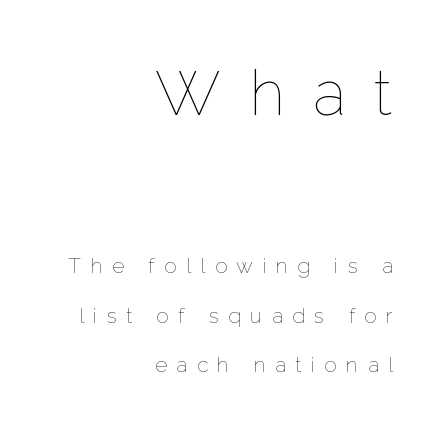
{"italic": "no", "bold": "no", "weight": "thin", "width": "normal", "stroke_contrast": "low", "x_height": "medium", "monospaced": "no", "underline": "no", "align": "right", "line_spacing": "loose", "line_spacing_ratio": 2.35, "letter_spacing": "wide", "letter_spacing_em": 0.45, "larger_block": "first", "size_ratio": 3.0, "glyph_px": 63}
